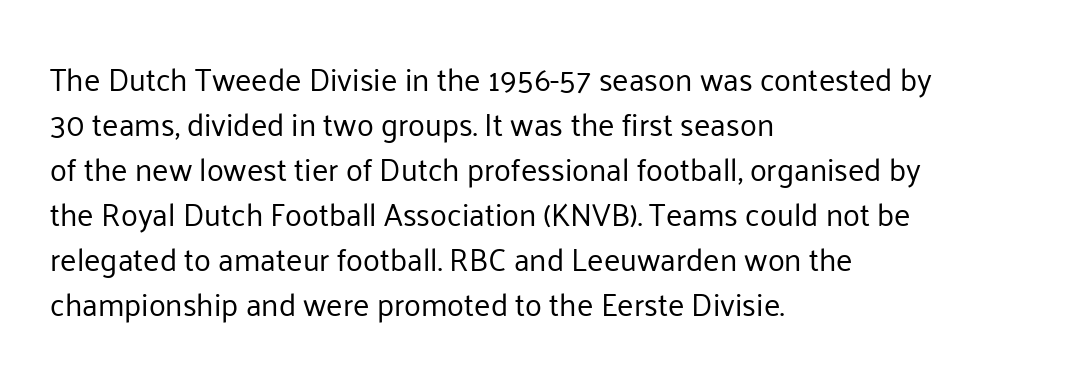
Q: Is the text bold? A: No.
Q: Is the text italic (slanted)? A: No, it is upright.
Q: Is the typeface a serif or a sans-serif typeface? A: Sans-serif.
Q: Is the text underlined? A: No.
Q: How is the paragraph aligned? A: Left-aligned.
Q: Is the spacing between letters normal or unusually wide? A: Normal.
Q: Is the spacing between lines tight, normal or loose? A: Normal.
Q: Width (condensed, normal, or wide)? A: Normal.
Q: Stroke contrast? A: Low.
Q: x-height? A: Medium.
Q: Monospaced? A: No.
